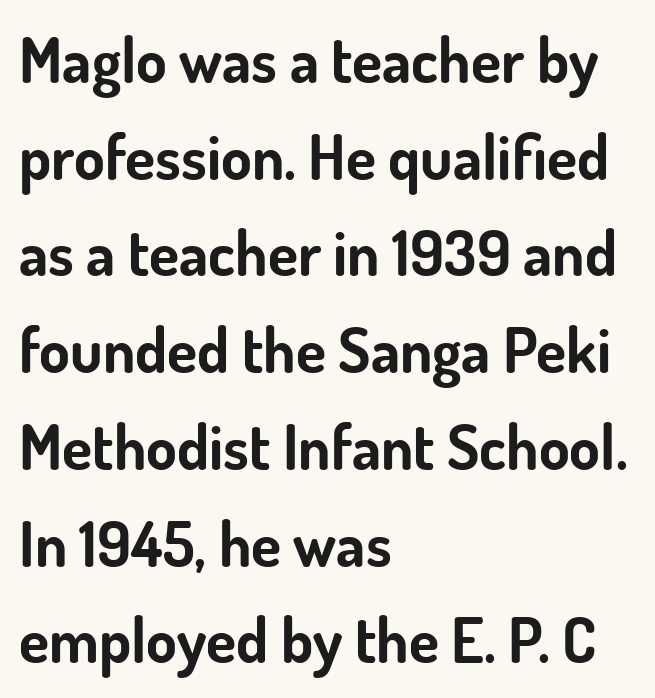
The image shows 62 px bold sans-serif type, upright; set left-aligned, normal line spacing (1.56x), normal letter spacing, not underlined; low stroke contrast and a small x-height.
